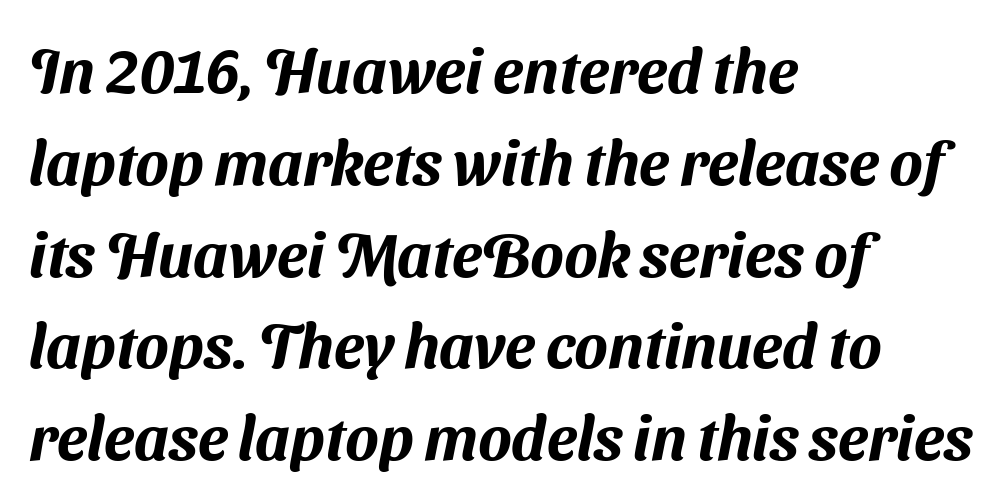
Beneath every word, the page is bare. Tracking value appears to be zero — textbook default spacing. Each letter's strokes conclude bluntly, with no projecting serifs. Students, observe: this is what conventionally led text looks like.
